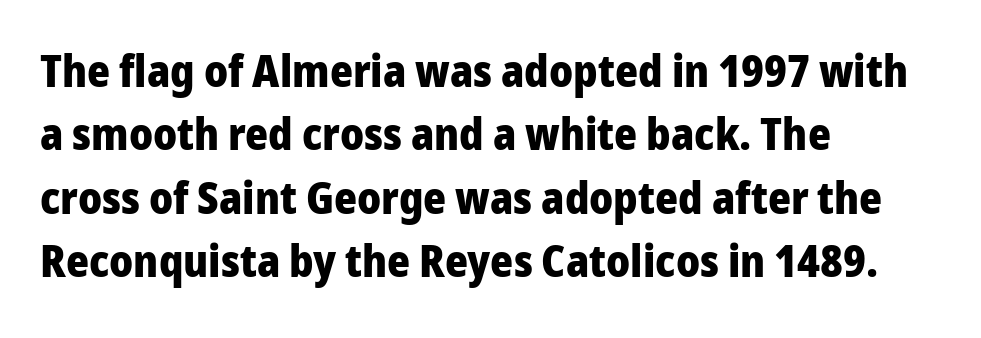
The image shows 44 px heavy sans-serif type, upright; set left-aligned, normal line spacing (1.44x), normal letter spacing, not underlined; low stroke contrast and a medium x-height.
